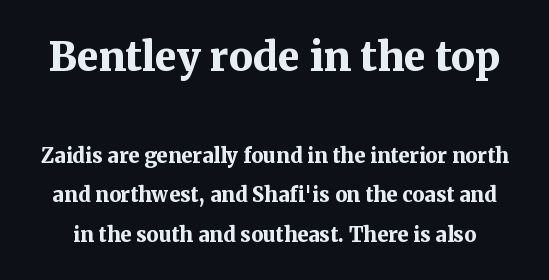
The image shows 40 px bold serif type, upright; set loose line spacing (1.99x), normal letter spacing, not underlined; the first (top) block is 2.0x larger; medium stroke contrast and a medium x-height.
